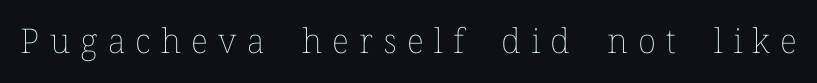
The image shows 34 px thin type, upright; set unusually wide letter spacing (+0.3 em), not underlined; low stroke contrast and a medium x-height.
